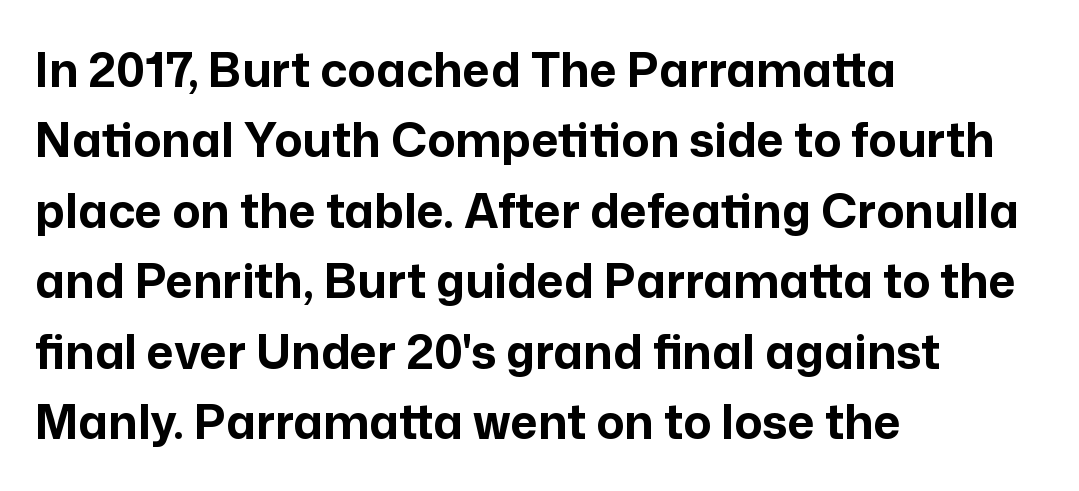
The image shows 47 px bold sans-serif type, upright; set left-aligned, normal line spacing (1.5x), normal letter spacing, not underlined; low stroke contrast and a medium x-height.
